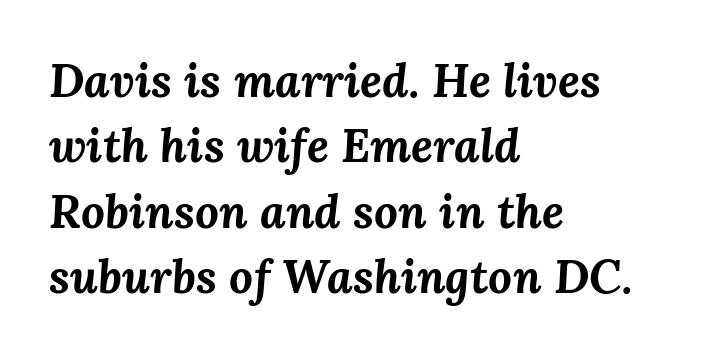
{"italic": "yes", "lean": "right", "slant_degrees": 3, "bold": "yes", "weight": "bold", "width": "normal", "stroke_contrast": "medium", "x_height": "medium", "monospaced": "no", "underline": "no", "align": "left", "line_spacing": "normal", "line_spacing_ratio": 1.39, "letter_spacing": "normal", "letter_spacing_em": 0.0, "glyph_px": 47}
